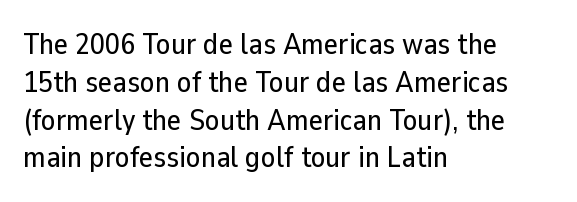
This sample has the flowing, uneven cadence of proportional lettering. Is there much room between lines? A standard amount, neither cramped nor airy. Nope, not italic — everything's standing straight. Type without underlining. Does the type have serifs? No, each stem ends abruptly.
